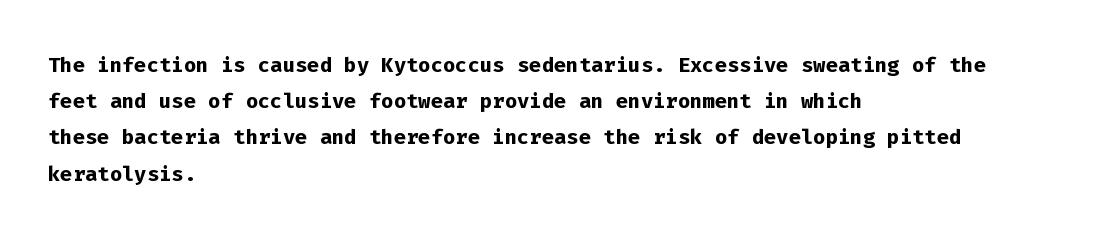
Weight: bold. The passage shown stacks its lines at a standard gap. The glyphs in this specimen are sans serif. A typesetter would call this monospace, since all characters share one set width. Teacher's note: observe the even left margin — that is flush-left alignment.
